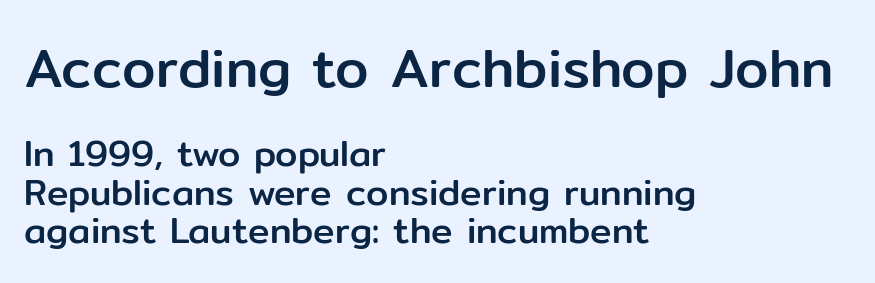
Q: Is the text italic (slanted)? A: No, it is upright.
Q: Is the typeface a serif or a sans-serif typeface? A: Sans-serif.
Q: Is the text underlined? A: No.
Q: How is the paragraph aligned? A: Left-aligned.
Q: Is the spacing between letters normal or unusually wide? A: Normal.
Q: Is the spacing between lines tight, normal or loose? A: Tight.
Q: Which block of text is set in a larger size, the first (top) or the second (bottom)? A: The first (top) one.
Q: Width (condensed, normal, or wide)? A: Normal.
Q: Stroke contrast? A: Low.
Q: x-height? A: Medium.
Q: Monospaced? A: No.
